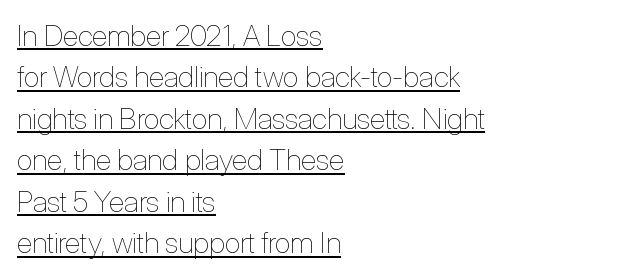
The image shows 29 px thin, condensed type, upright; set left-aligned, normal line spacing (1.43x), normal letter spacing, underlined; low stroke contrast and a medium x-height.
